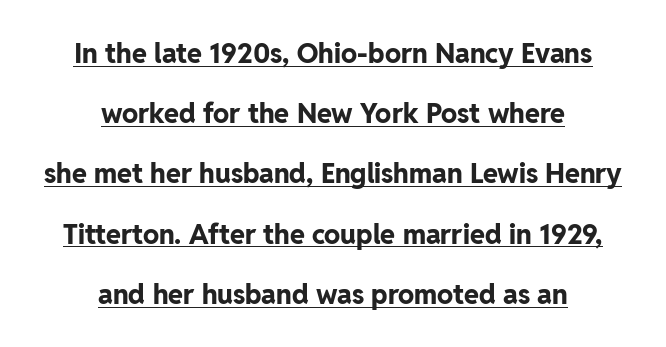
The image shows 27 px bold type, upright; set centered, loose line spacing (2.23x), normal letter spacing, underlined.
